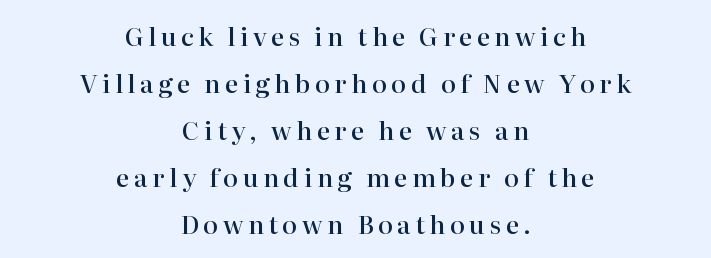
A clean baseline with only descenders dipping below it. Students, this is semibold: more ink than regular, less than bold. Ascenders rise straight up at ninety degrees. A student would call this center alignment; a typographer would say set centered.
